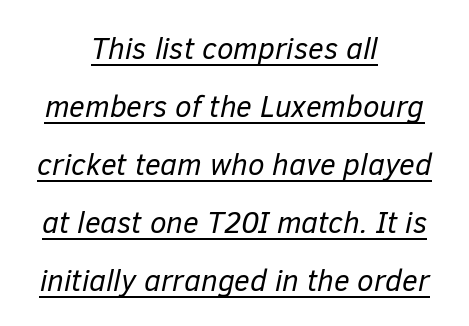
{"italic": "yes", "lean": "right", "slant_degrees": 12, "bold": "no", "weight": "regular", "width": "normal", "stroke_contrast": "low", "x_height": "medium", "monospaced": "no", "underline": "yes", "align": "center", "line_spacing": "loose", "line_spacing_ratio": 1.93, "letter_spacing": "normal", "letter_spacing_em": 0.0, "glyph_px": 30}
